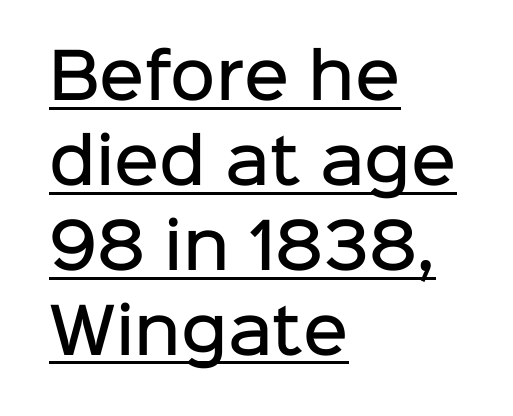
The image shows 62 px semibold sans-serif type, upright; set left-aligned, normal line spacing (1.37x), normal letter spacing, underlined; low stroke contrast and a medium x-height.
